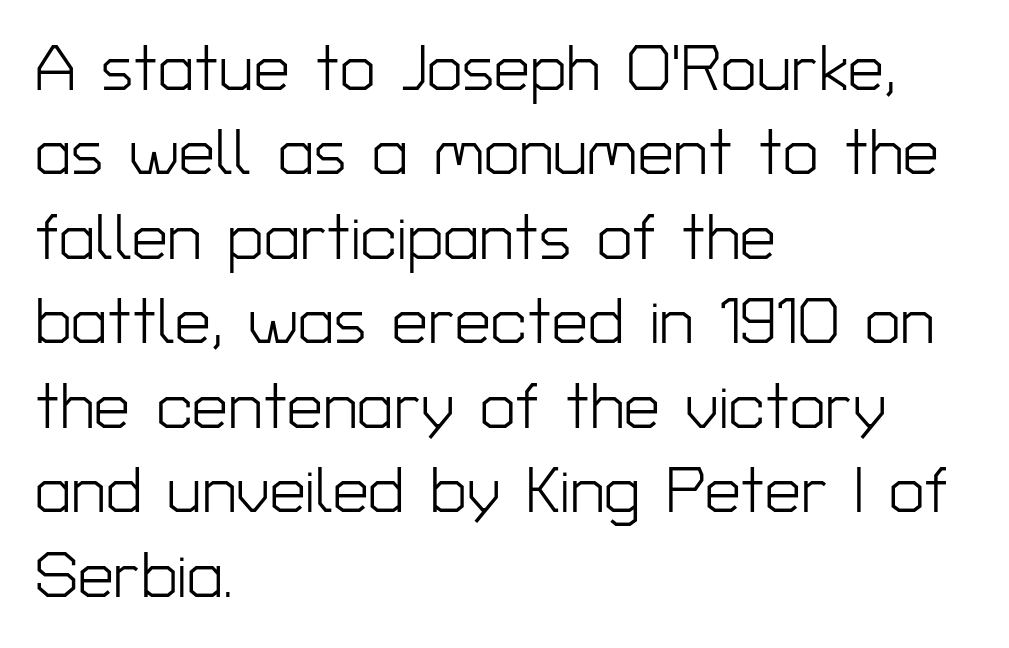
{"serif": "no", "italic": "no", "bold": "no", "weight": "light", "width": "normal", "stroke_contrast": "low", "x_height": "medium", "monospaced": "no", "underline": "no", "align": "left", "line_spacing": "normal", "line_spacing_ratio": 1.32, "letter_spacing": "normal", "letter_spacing_em": 0.0, "glyph_px": 64}
